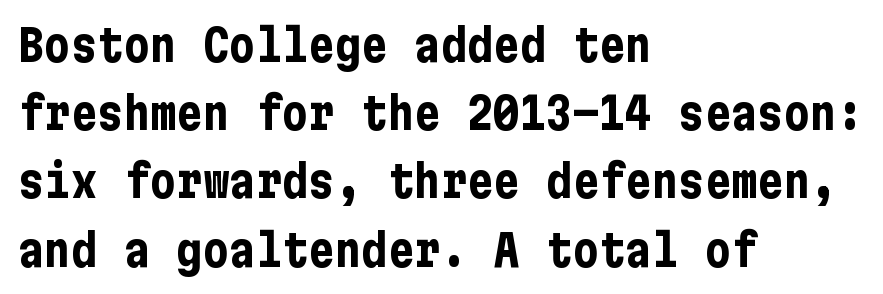
Q: Is the text bold? A: Yes.
Q: Is the text italic (slanted)? A: No, it is upright.
Q: Is the typeface a serif or a sans-serif typeface? A: Sans-serif.
Q: Is the text underlined? A: No.
Q: How is the paragraph aligned? A: Left-aligned.
Q: Is the spacing between letters normal or unusually wide? A: Normal.
Q: Is the spacing between lines tight, normal or loose? A: Normal.
Q: Width (condensed, normal, or wide)? A: Condensed.
Q: Stroke contrast? A: Low.
Q: x-height? A: Medium.
